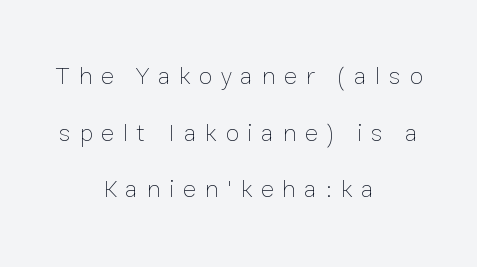
Ascenders rise straight up at ninety degrees. This rendering uses center alignment, leaving both contours irregular but symmetric. The tracking reads as deliberately expanded to a designer's eye. Honestly, there is no underline to notice here at all. A great deal of white space separates one row of letters from the next.
